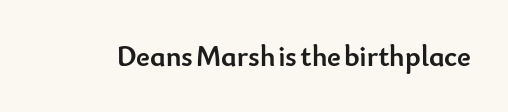
Q: Is the text bold? A: Yes.
Q: Is the text italic (slanted)? A: No, it is upright.
Q: Is the typeface a serif or a sans-serif typeface? A: Sans-serif.
Q: Is the text underlined? A: No.
Q: Is the spacing between letters normal or unusually wide? A: Normal.
Q: Width (condensed, normal, or wide)? A: Normal.
Q: Stroke contrast? A: Low.
Q: x-height? A: Small.
Q: Monospaced? A: No.
